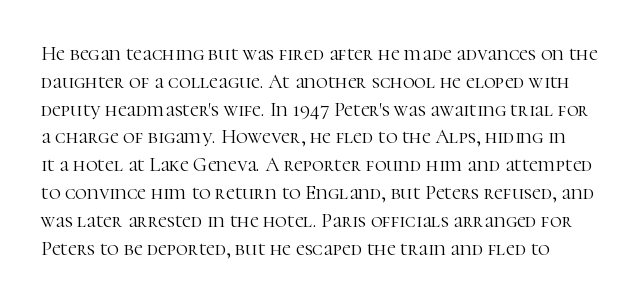
{"italic": "no", "bold": "no", "underline": "no", "line_spacing": "normal", "line_spacing_ratio": 1.39, "letter_spacing": "normal", "letter_spacing_em": 0.0, "glyph_px": 20}
